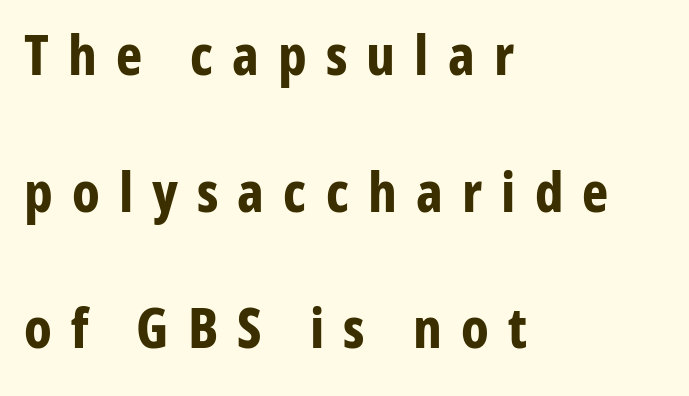
{"serif": "no", "italic": "no", "bold": "yes", "weight": "bold", "width": "condensed", "stroke_contrast": "low", "x_height": "medium", "monospaced": "no", "underline": "no", "align": "left", "line_spacing": "loose", "line_spacing_ratio": 2.44, "letter_spacing": "wide", "letter_spacing_em": 0.34, "glyph_px": 56}
